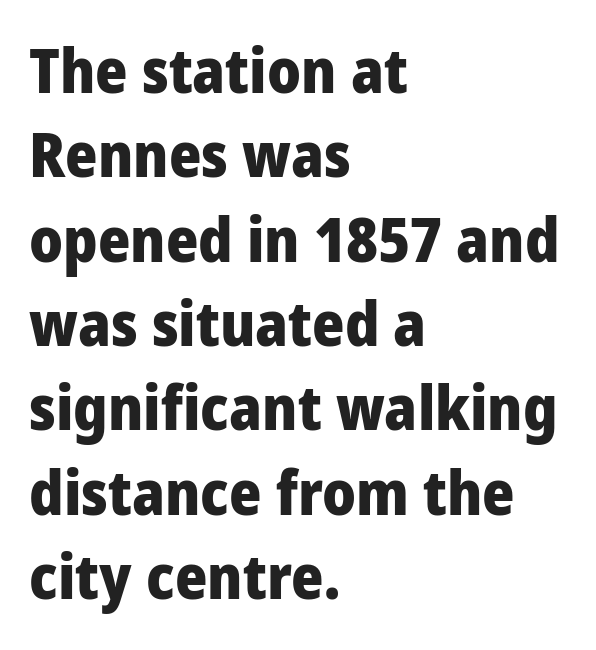
The image shows 62 px heavy, condensed sans-serif type, upright; set left-aligned, normal line spacing (1.36x), normal letter spacing, not underlined; low stroke contrast and a large x-height.
